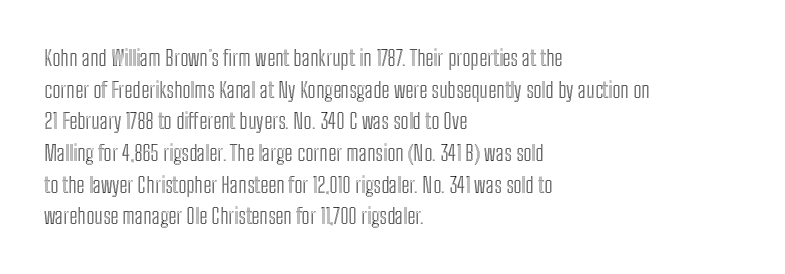
{"italic": "no", "underline": "no", "align": "left", "line_spacing": "normal", "line_spacing_ratio": 1.44, "letter_spacing": "normal", "letter_spacing_em": 0.0, "glyph_px": 22}
